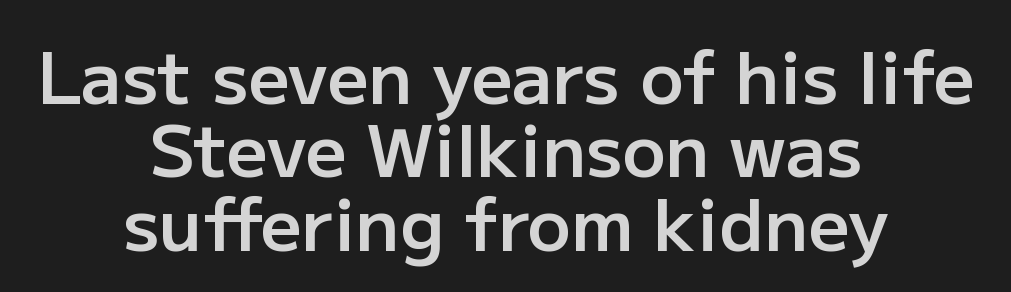
The image shows 72 px semibold sans-serif type, upright; set centered, tight line spacing (1.02x), normal letter spacing, not underlined; low stroke contrast and a medium x-height.
